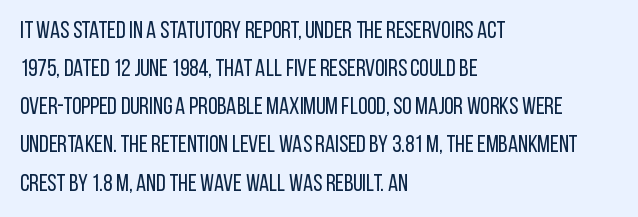
Q: Is the text bold? A: No.
Q: Is the text italic (slanted)? A: No, it is upright.
Q: Is the text underlined? A: No.
Q: How is the paragraph aligned? A: Left-aligned.
Q: Is the spacing between letters normal or unusually wide? A: Normal.
Q: Is the spacing between lines tight, normal or loose? A: Normal.
